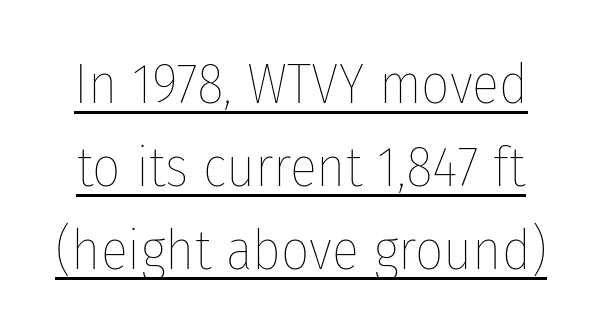
These lines were composed using upright roman letters. The letters look calm and open, with moderate or lighter stems. Notice how descenders clear the ascenders below comfortably — that's standard leading. A typographer would call this underscored text.
